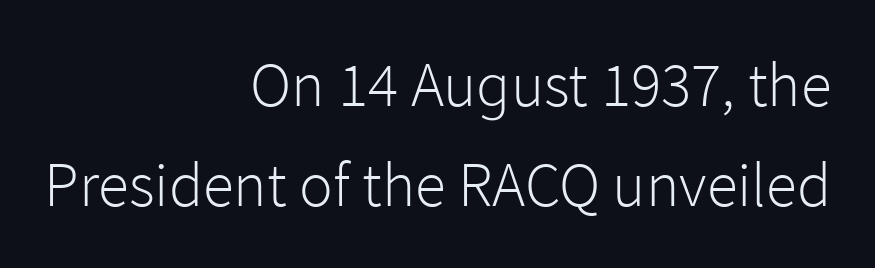
The image shows 63 px light sans-serif type, upright; set right-aligned, normal line spacing (1.58x), normal letter spacing, not underlined; low stroke contrast and a medium x-height.
